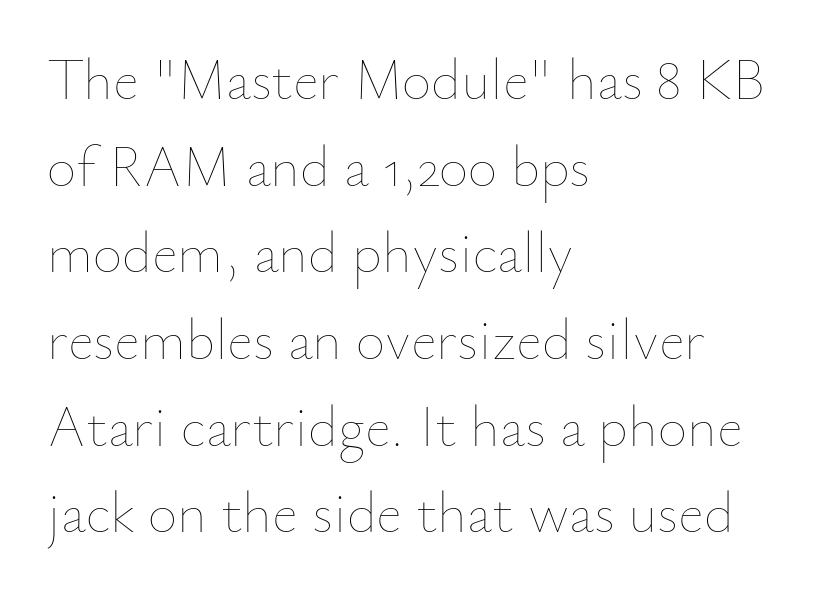
Q: Is the text bold? A: No.
Q: Is the text italic (slanted)? A: No, it is upright.
Q: Is the text underlined? A: No.
Q: How is the paragraph aligned? A: Left-aligned.
Q: Is the spacing between letters normal or unusually wide? A: Normal.
Q: Is the spacing between lines tight, normal or loose? A: Normal.
Q: Width (condensed, normal, or wide)? A: Normal.
Q: Stroke contrast? A: Low.
Q: x-height? A: Small.
Q: Monospaced? A: No.
